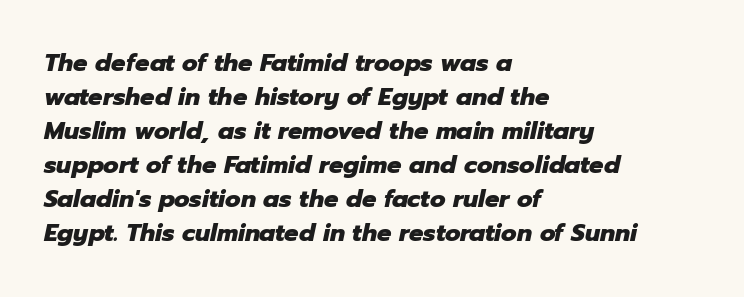
The image shows 24 px bold type, italic (leaning right); set left-aligned, normal line spacing (1.42x), normal letter spacing, not underlined.
